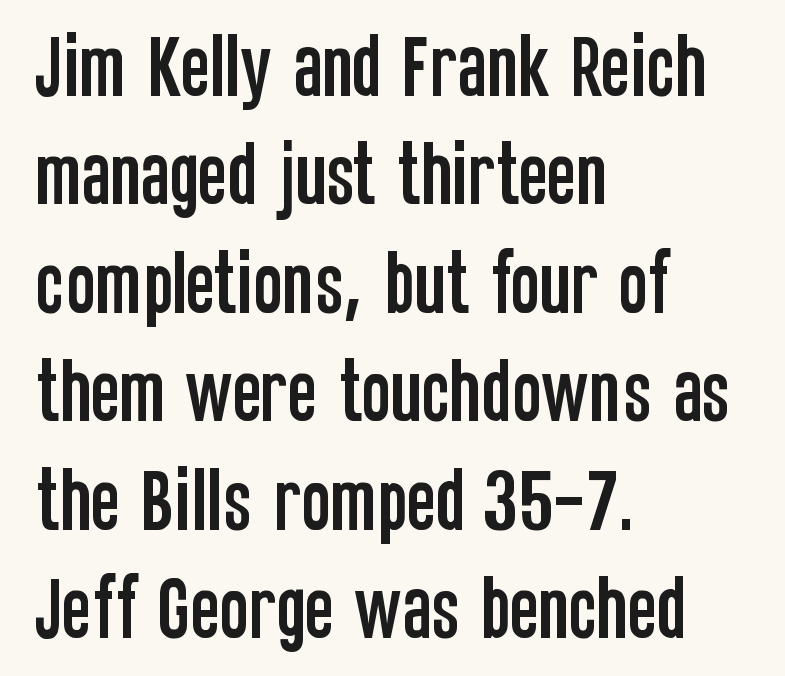
{"serif": "no", "italic": "no", "width": "condensed", "stroke_contrast": "low", "x_height": "large", "monospaced": "no", "underline": "no", "align": "left", "line_spacing": "normal", "line_spacing_ratio": 1.55, "letter_spacing": "normal", "letter_spacing_em": 0.0, "glyph_px": 70}
